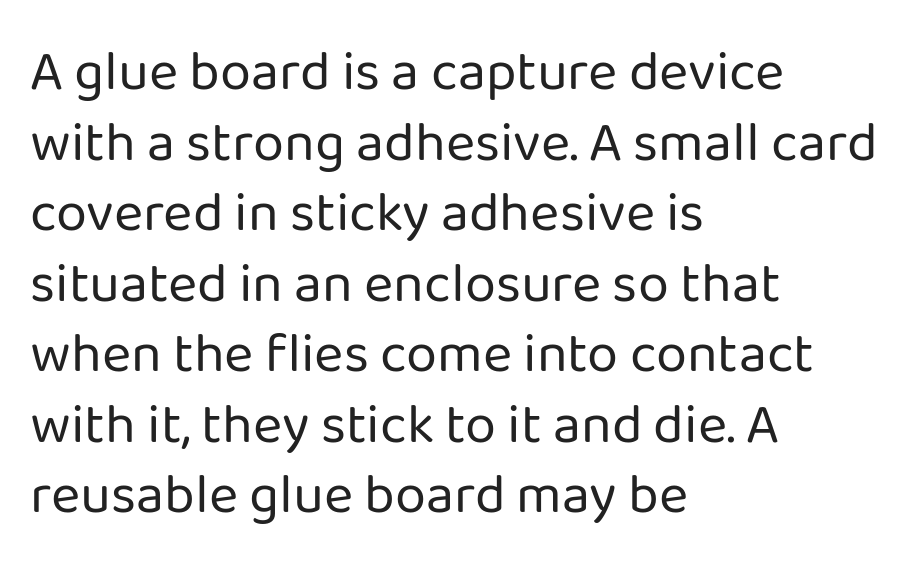
Inter-character spacing is left at the font's built-in metrics. The letters advance in unequal steps, a hallmark of proportional type. Stroke mass is kept to a normal reading level or below. Quick note: underline off. The face used here is a sans, in the tradition of grotesques and geometrics.
